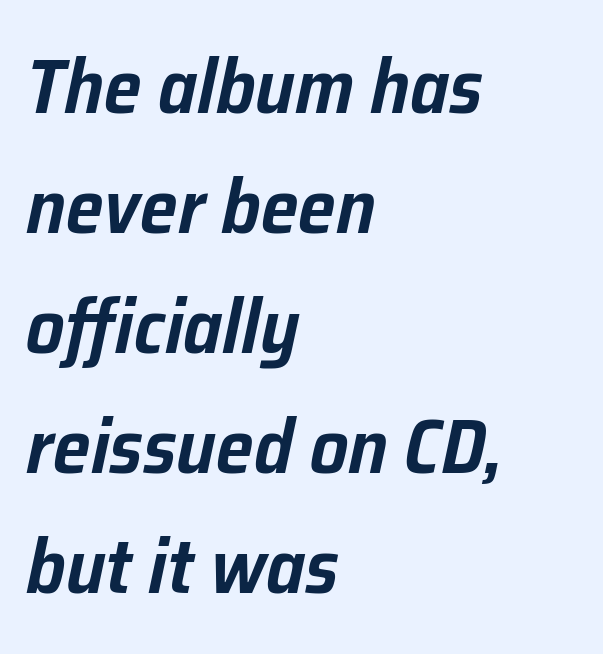
The image shows 76 px text type, italic (leaning right); set left-aligned, normal line spacing (1.58x), normal letter spacing, not underlined; low stroke contrast and a medium x-height.
